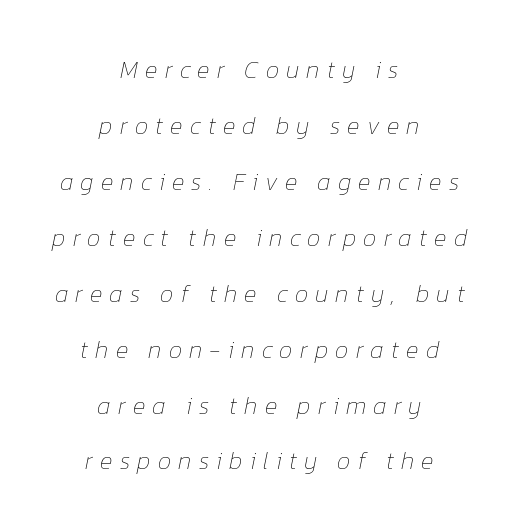
The image shows 24 px text type, italic (leaning right); set centered, loose line spacing (2.33x), unusually wide letter spacing (+0.3 em), not underlined.
